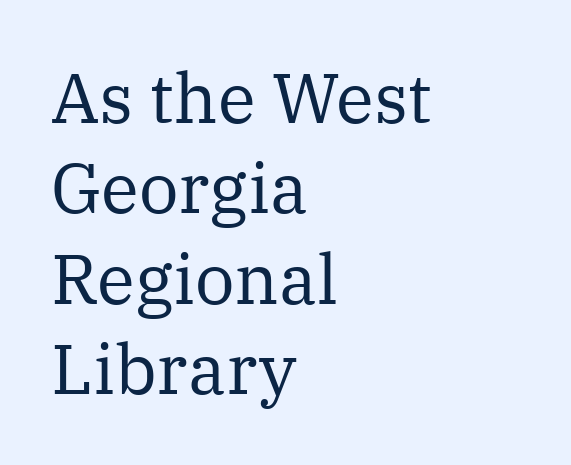
{"serif": "yes", "italic": "no", "bold": "no", "weight": "regular", "width": "normal", "stroke_contrast": "medium", "x_height": "medium", "monospaced": "no", "underline": "no", "align": "left", "line_spacing": "normal", "line_spacing_ratio": 1.29, "letter_spacing": "normal", "letter_spacing_em": 0.0, "glyph_px": 70}
